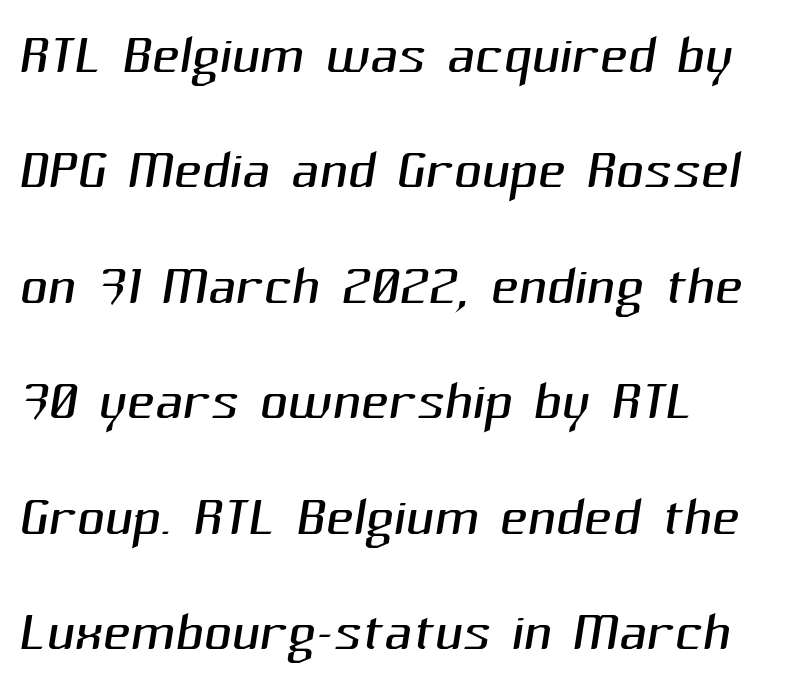
The image shows 77 px light sans-serif type; set left-aligned, normal line spacing (1.5x), normal letter spacing, not underlined; medium stroke contrast and a medium x-height.
